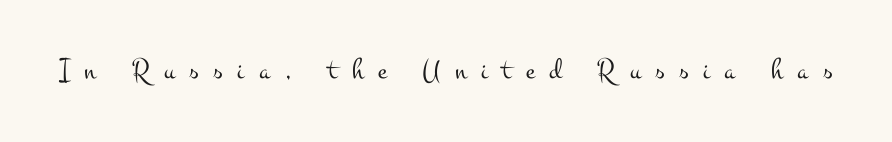
Between one letter and the next there's a generous, obvious gap. You can tell from the footed stems that serif type was used. Stems here are at most as thick as an everyday book face. Descenders are the only things crossing below the line.
